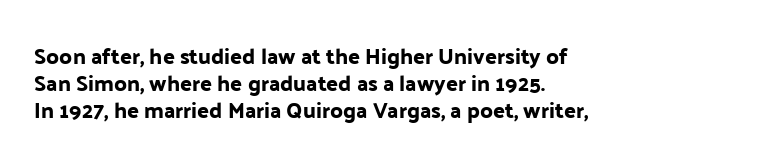
Q: Is the text italic (slanted)? A: No, it is upright.
Q: Is the text underlined? A: No.
Q: How is the paragraph aligned? A: Left-aligned.
Q: Is the spacing between letters normal or unusually wide? A: Normal.
